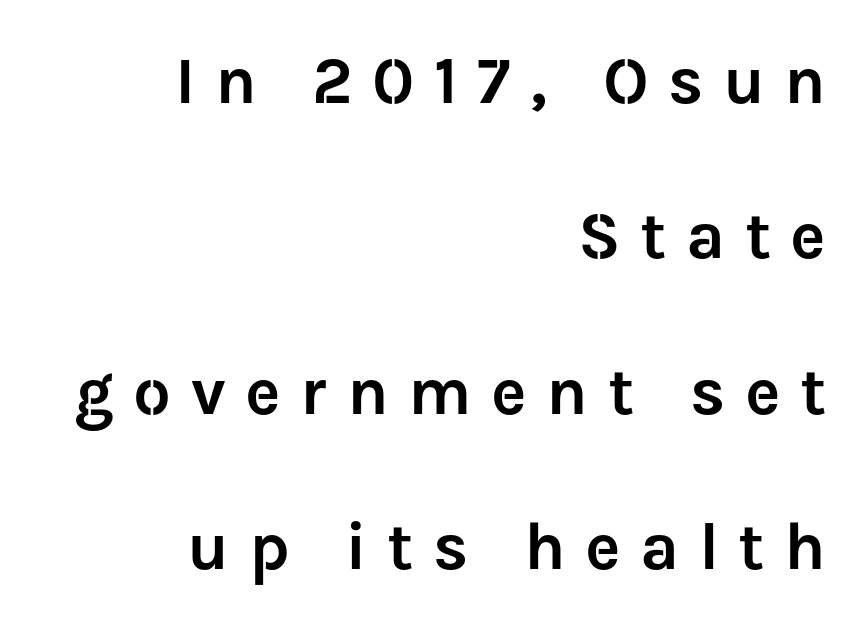
The image shows 67 px sans-serif type, upright; set right-aligned, loose line spacing (2.32x), unusually wide letter spacing (+0.29 em), not underlined; low stroke contrast and a medium x-height.
